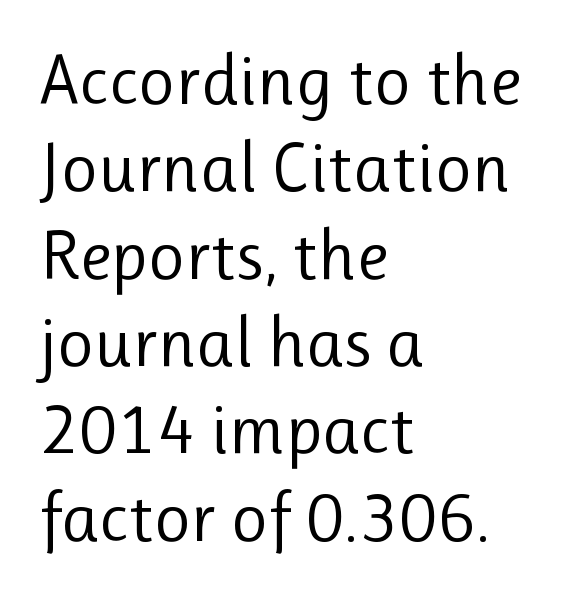
The image shows 71 px regular-weight sans-serif type, upright; set left-aligned, line spacing 1.23x, normal letter spacing, not underlined; low stroke contrast and a medium x-height.
